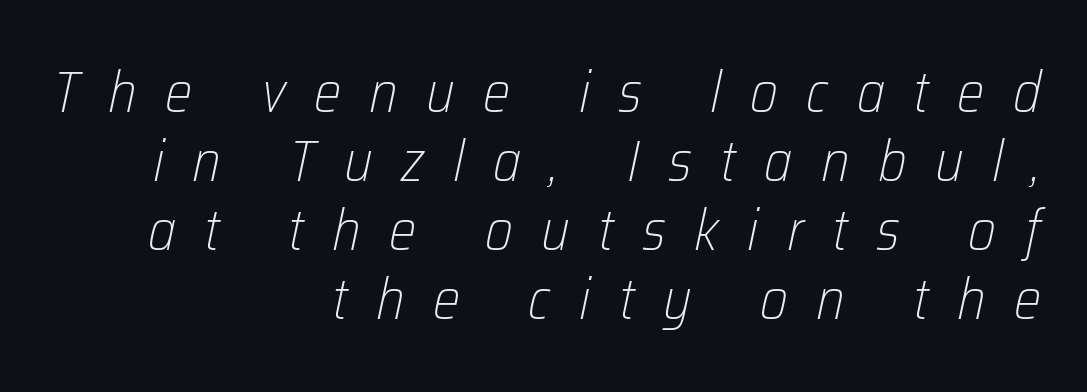
The image shows 58 px light, condensed type, italic (leaning right); set right-aligned, line spacing 1.19x, unusually wide letter spacing (+0.49 em), not underlined; low stroke contrast and a medium x-height.
